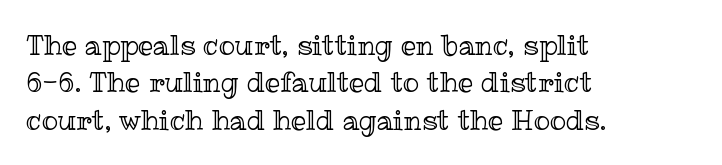
{"italic": "no", "underline": "no", "align": "left", "line_spacing": "normal", "line_spacing_ratio": 1.38, "letter_spacing": "normal", "letter_spacing_em": 0.0, "glyph_px": 27}
